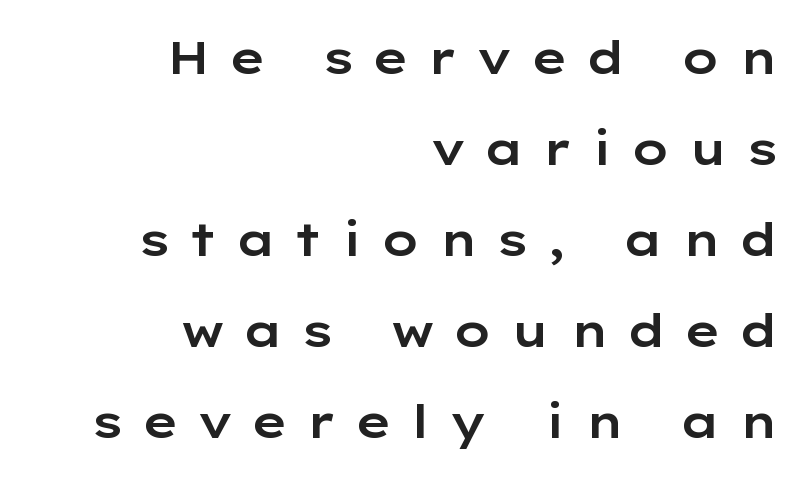
Q: Is the text italic (slanted)? A: No, it is upright.
Q: Is the typeface a serif or a sans-serif typeface? A: Sans-serif.
Q: Is the text underlined? A: No.
Q: How is the paragraph aligned? A: Right-aligned.
Q: Is the spacing between letters normal or unusually wide? A: Unusually wide.
Q: Is the spacing between lines tight, normal or loose? A: Loose.
Q: Width (condensed, normal, or wide)? A: Wide.
Q: Stroke contrast? A: Low.
Q: x-height? A: Medium.
Q: Monospaced? A: No.
